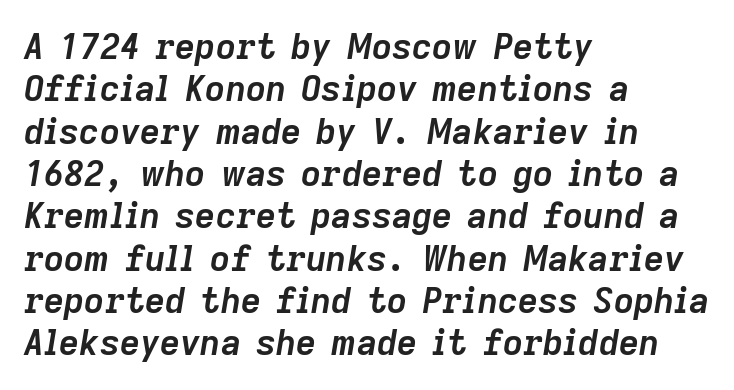
{"italic": "yes", "lean": "right", "slant_degrees": 9, "bold": "yes", "weight": "semibold", "width": "normal", "stroke_contrast": "low", "x_height": "medium", "monospaced": "no", "underline": "no", "align": "left", "line_spacing_ratio": 1.21, "letter_spacing": "normal", "letter_spacing_em": 0.0, "glyph_px": 35}
